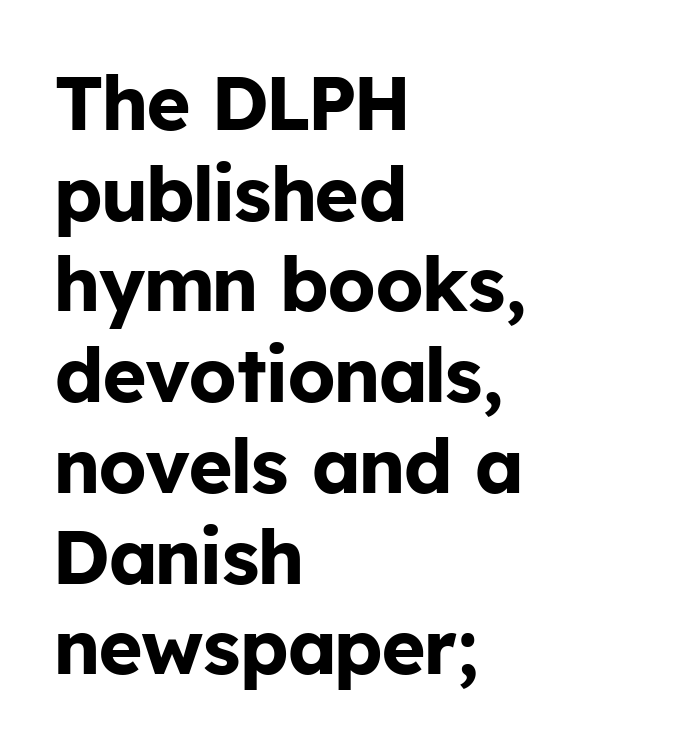
The passage shown is typed in a proportional face where columns would drift. The ragged edge is on the right, which tells us the setting is flush left. Thick stems and heavy bowls — unmistakably bold. Unmarked baselines from the first word to the last.
